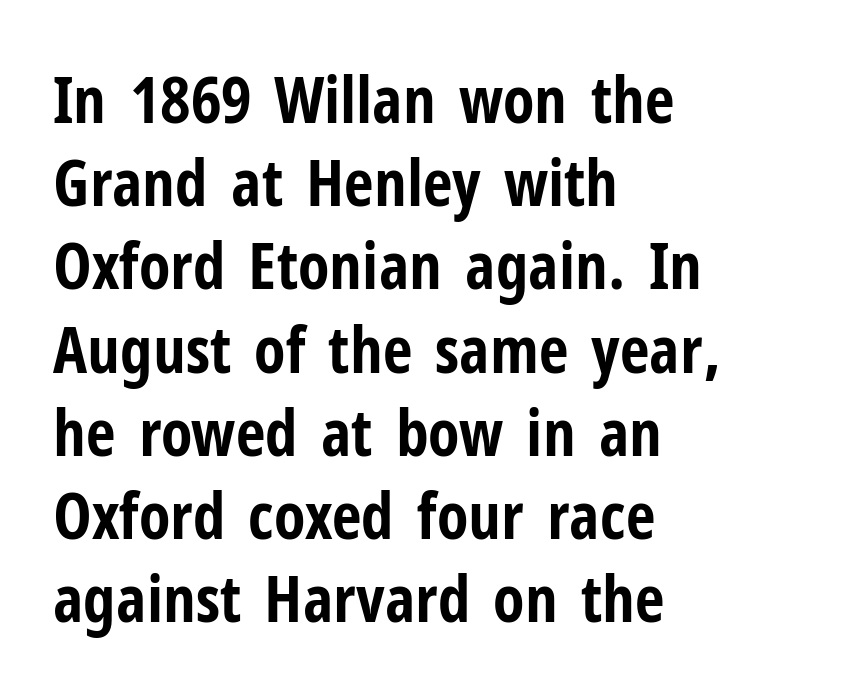
{"serif": "no", "italic": "no", "bold": "yes", "weight": "bold", "width": "condensed", "stroke_contrast": "low", "x_height": "medium", "monospaced": "no", "underline": "no", "align": "left", "line_spacing": "normal", "line_spacing_ratio": 1.28, "letter_spacing": "normal", "letter_spacing_em": 0.0, "glyph_px": 65}
